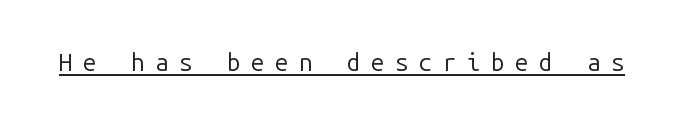
The image shows 24 px text type, upright; set unusually wide letter spacing (+0.44 em), underlined.
